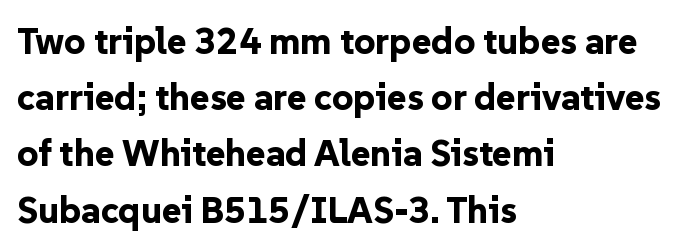
Q: Is the text bold? A: Yes.
Q: Is the text italic (slanted)? A: No, it is upright.
Q: Is the typeface a serif or a sans-serif typeface? A: Sans-serif.
Q: Is the text underlined? A: No.
Q: How is the paragraph aligned? A: Left-aligned.
Q: Is the spacing between letters normal or unusually wide? A: Normal.
Q: Is the spacing between lines tight, normal or loose? A: Normal.
Q: Width (condensed, normal, or wide)? A: Normal.
Q: Stroke contrast? A: Low.
Q: x-height? A: Medium.
Q: Monospaced? A: No.
